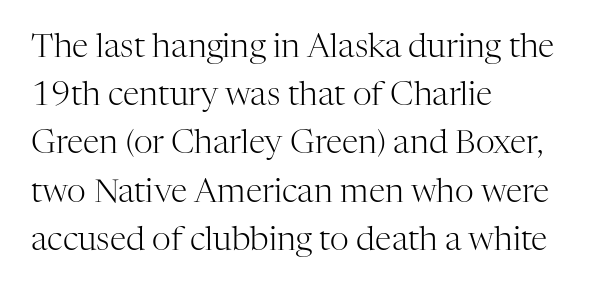
The lines are quadded left. The characters display serif detailing at their extremities. Is this a fixed-width face? No — the glyphs have proportional, varying widths. Decoration check: the copy has no underline.
